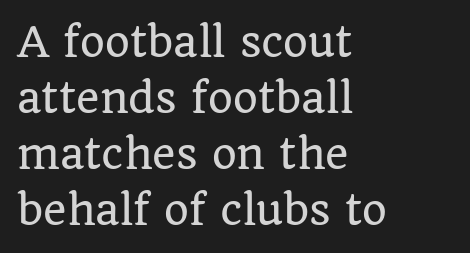
{"serif": "yes", "italic": "no", "width": "normal", "stroke_contrast": "low", "x_height": "large", "monospaced": "no", "underline": "no", "align": "left", "line_spacing": "normal", "line_spacing_ratio": 1.4, "letter_spacing": "normal", "letter_spacing_em": 0.0, "glyph_px": 40}
